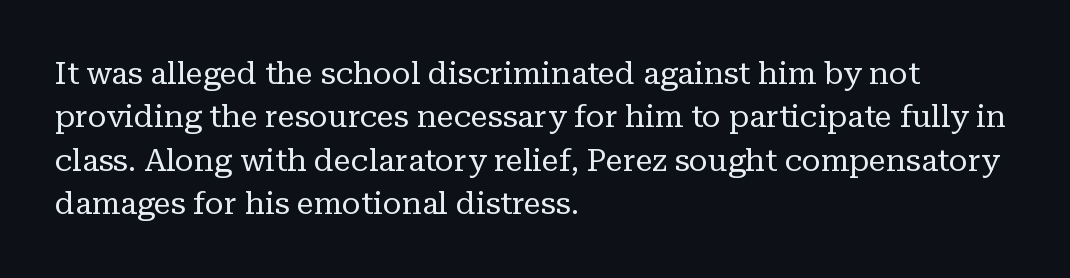
Regarding leading, the lines here are spaced in the standard way. Underlining? Definitely not there. Reading down the block, your eye returns to a fixed left position each line. Characters follow at the spacing the type designer built in.
